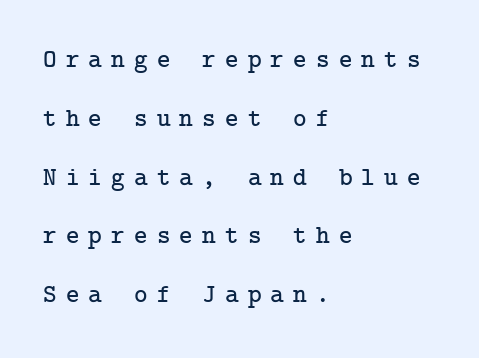
Check the space under the baseline: it is left empty. The axis of the letterforms is exactly vertical. Short note: letters widely spaced. One glance says open: line gaps are wider than usual. Every row of glyphs begins at an identical x-position on the left.
